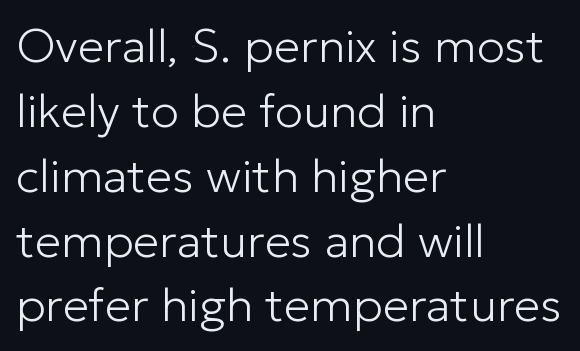
Q: Is the text bold? A: No.
Q: Is the text italic (slanted)? A: No, it is upright.
Q: Is the typeface a serif or a sans-serif typeface? A: Sans-serif.
Q: Is the text underlined? A: No.
Q: How is the paragraph aligned? A: Left-aligned.
Q: Is the spacing between letters normal or unusually wide? A: Normal.
Q: Is the spacing between lines tight, normal or loose? A: Normal.
Q: Width (condensed, normal, or wide)? A: Normal.
Q: Stroke contrast? A: Low.
Q: x-height? A: Medium.
Q: Monospaced? A: No.
